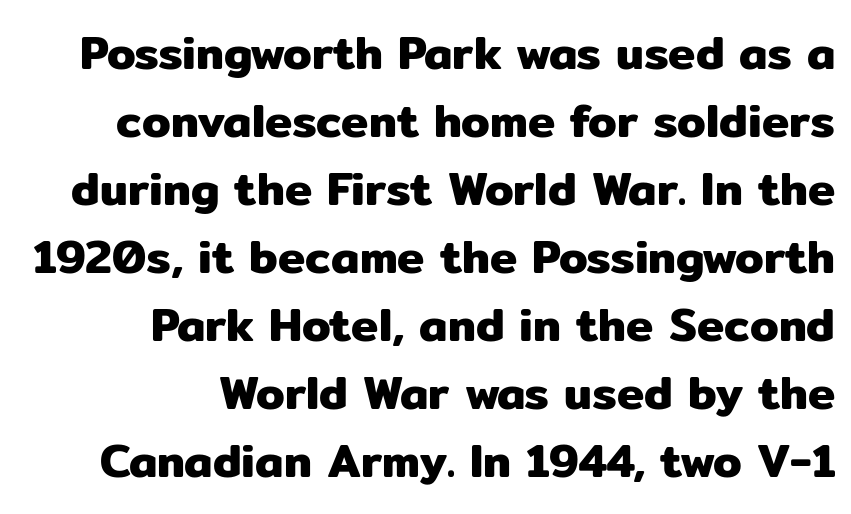
The image shows 46 px sans-serif type, upright; set right-aligned, normal line spacing (1.48x), normal letter spacing, not underlined; low stroke contrast and a medium x-height.
